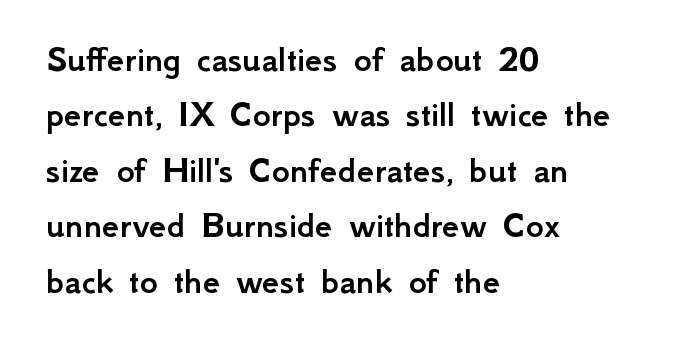
The rendering uses natural spacing where letterforms have individual widths. The block of text has a typical density, with ordinary space between rows. The string is rendered with underlining switched off. Type style note: lacks serifs. Ascenders rise straight up at ninety degrees.
